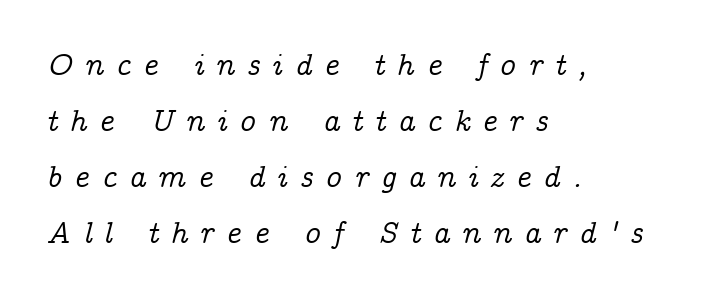
Q: Is the text italic (slanted)? A: Yes, it leans right by about 14 degrees.
Q: Is the typeface a serif or a sans-serif typeface? A: Serif.
Q: Is the text underlined? A: No.
Q: How is the paragraph aligned? A: Left-aligned.
Q: Is the spacing between letters normal or unusually wide? A: Unusually wide.
Q: Width (condensed, normal, or wide)? A: Normal.
Q: Stroke contrast? A: Low.
Q: x-height? A: Medium.
Q: Monospaced? A: No.
